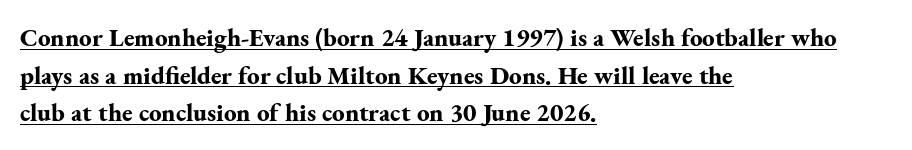
Weight: bold. One-word summary of the alignment: left. You can see a thin bar hugging the bottom of the glyphs. Unlike italic type, these characters show no tilt at all. Tracking value appears to be zero — textbook default spacing.
